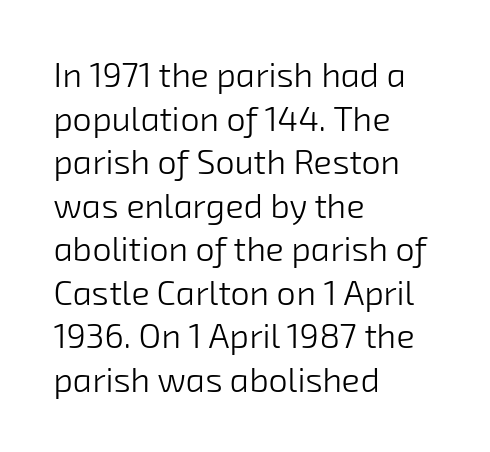
Q: Is the text bold? A: No.
Q: Is the typeface a serif or a sans-serif typeface? A: Sans-serif.
Q: Is the text underlined? A: No.
Q: How is the paragraph aligned? A: Left-aligned.
Q: Is the spacing between letters normal or unusually wide? A: Normal.
Q: Is the spacing between lines tight, normal or loose? A: Normal.
Q: Width (condensed, normal, or wide)? A: Normal.
Q: Stroke contrast? A: Low.
Q: x-height? A: Medium.
Q: Monospaced? A: No.
